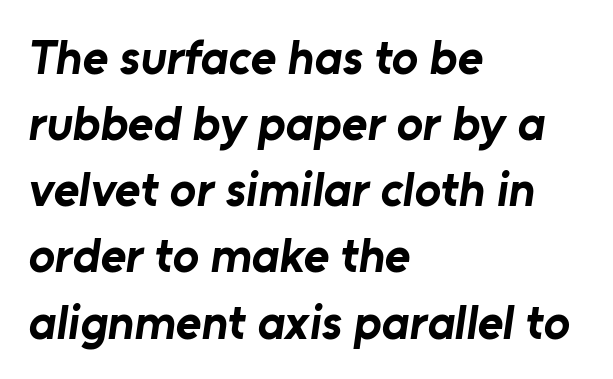
Q: Is the text bold? A: Yes.
Q: Is the typeface a serif or a sans-serif typeface? A: Sans-serif.
Q: Is the text underlined? A: No.
Q: How is the paragraph aligned? A: Left-aligned.
Q: Is the spacing between letters normal or unusually wide? A: Normal.
Q: Is the spacing between lines tight, normal or loose? A: Normal.
Q: Width (condensed, normal, or wide)? A: Normal.
Q: Stroke contrast? A: Low.
Q: x-height? A: Medium.
Q: Monospaced? A: No.
